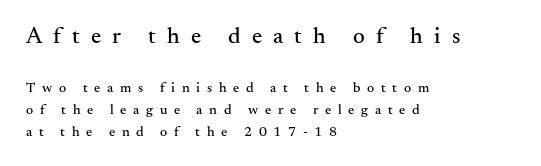
Q: Is the text italic (slanted)? A: No, it is upright.
Q: Is the text underlined? A: No.
Q: How is the paragraph aligned? A: Left-aligned.
Q: Is the spacing between letters normal or unusually wide? A: Unusually wide.
Q: Is the spacing between lines tight, normal or loose? A: Normal.
Q: Which block of text is set in a larger size, the first (top) or the second (bottom)? A: The first (top) one.
